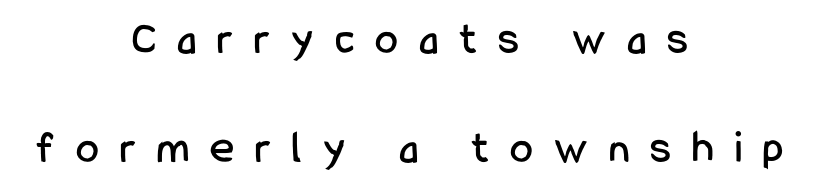
Q: Is the text italic (slanted)? A: No, it is upright.
Q: Is the typeface a serif or a sans-serif typeface? A: Sans-serif.
Q: Is the text underlined? A: No.
Q: How is the paragraph aligned? A: Centered.
Q: Is the spacing between letters normal or unusually wide? A: Unusually wide.
Q: Is the spacing between lines tight, normal or loose? A: Loose.
Q: Width (condensed, normal, or wide)? A: Condensed.
Q: Stroke contrast? A: Low.
Q: x-height? A: Medium.
Q: Monospaced? A: No.
